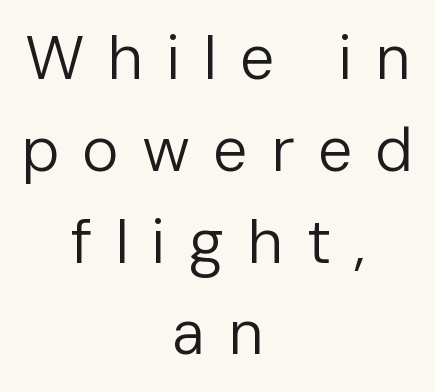
{"serif": "no", "italic": "no", "bold": "no", "weight": "regular", "width": "normal", "stroke_contrast": "low", "x_height": "medium", "monospaced": "no", "underline": "no", "align": "center", "line_spacing": "normal", "line_spacing_ratio": 1.48, "letter_spacing": "wide", "letter_spacing_em": 0.37, "glyph_px": 62}
